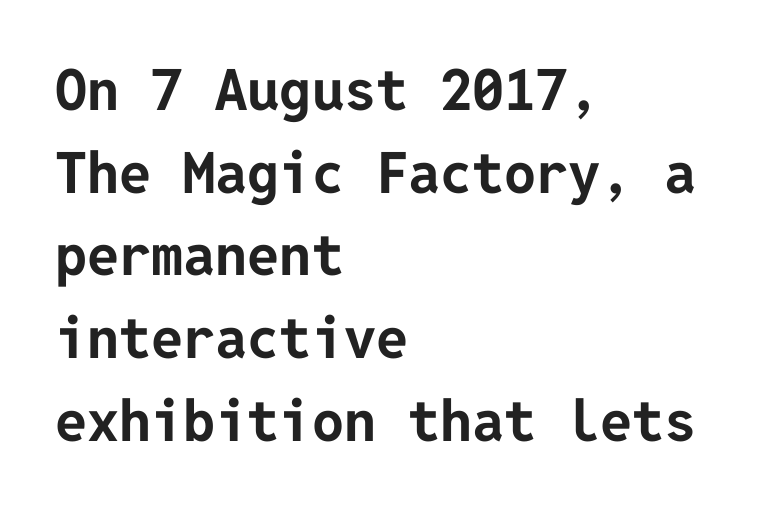
The image shows 57 px bold sans-serif type, upright; set left-aligned, normal line spacing (1.45x), normal letter spacing, not underlined; low stroke contrast and a medium x-height.
